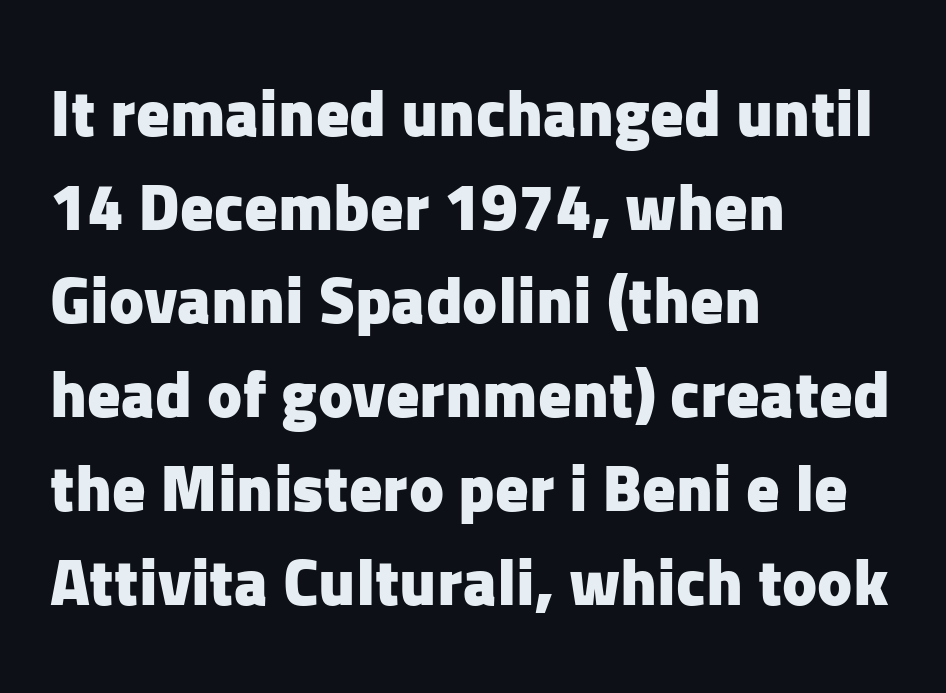
{"serif": "no", "italic": "no", "bold": "yes", "weight": "heavy", "width": "normal", "stroke_contrast": "low", "x_height": "medium", "monospaced": "no", "underline": "no", "align": "left", "line_spacing": "normal", "line_spacing_ratio": 1.42, "letter_spacing": "normal", "letter_spacing_em": 0.0, "glyph_px": 66}
